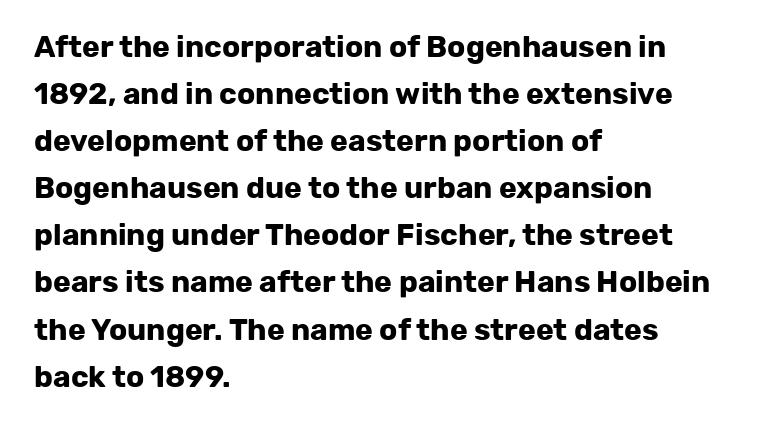
The letters stand upright; this is a roman face. Layout note: lines flush left. The face used here is rendered with its standard letterfit. Decoration check: the copy has no underline. Varying glyph widths throughout — classic text-font behaviour. Strong, thick strokes mark this as bold type.
